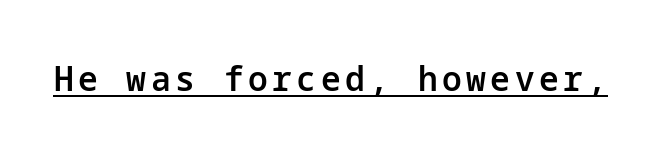
Q: Is the text bold? A: Semi-bold.
Q: Is the text italic (slanted)? A: No, it is upright.
Q: Is the typeface a serif or a sans-serif typeface? A: Sans-serif.
Q: Is the text underlined? A: Yes.
Q: Width (condensed, normal, or wide)? A: Normal.
Q: Stroke contrast? A: Low.
Q: x-height? A: Medium.
